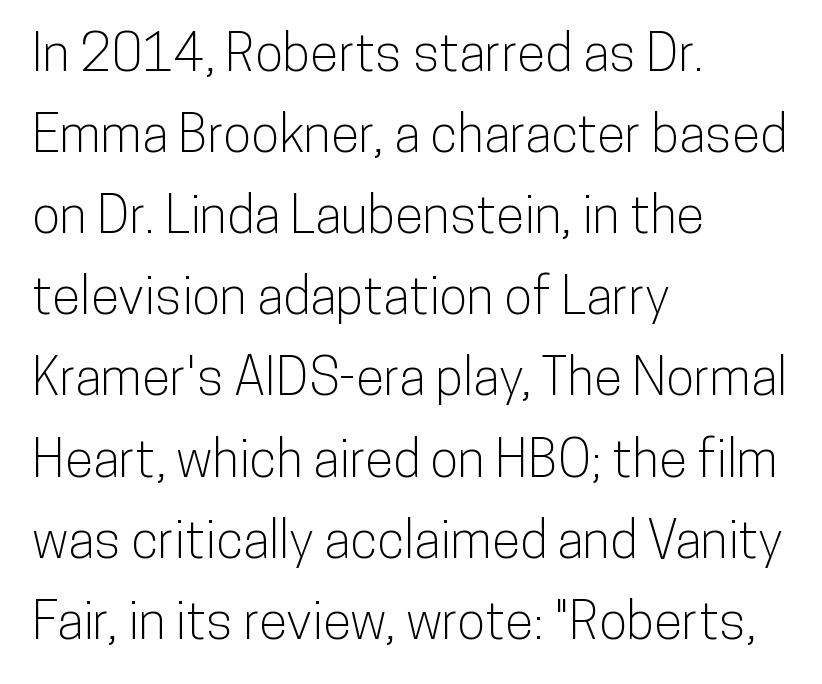
{"serif": "no", "italic": "no", "width": "condensed", "stroke_contrast": "low", "x_height": "medium", "monospaced": "no", "underline": "no", "align": "left", "line_spacing": "normal", "line_spacing_ratio": 1.56, "letter_spacing": "normal", "letter_spacing_em": 0.0, "glyph_px": 52}
